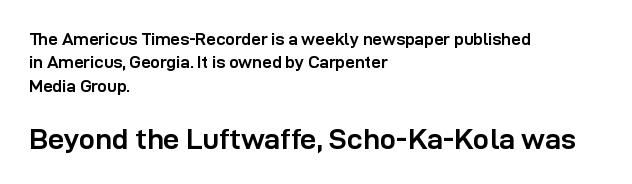
The letters carry no serifs — their stems end cleanly without finishing strokes. The designer left line spacing at the default. Each row of text sits above clean, open space. Line starts are locked; line ends wander. This sample has the flowing, uneven cadence of proportional lettering.
